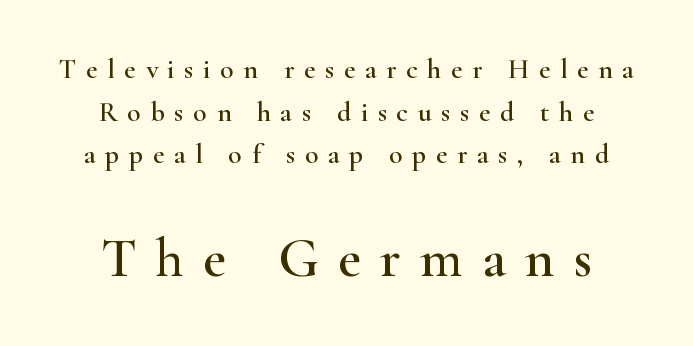
The image shows 56 px wide serif type, upright; set centered, normal line spacing (1.52x), unusually wide letter spacing (+0.34 em), not underlined; the second (bottom) block is 2.0x larger; high stroke contrast and a small x-height.
